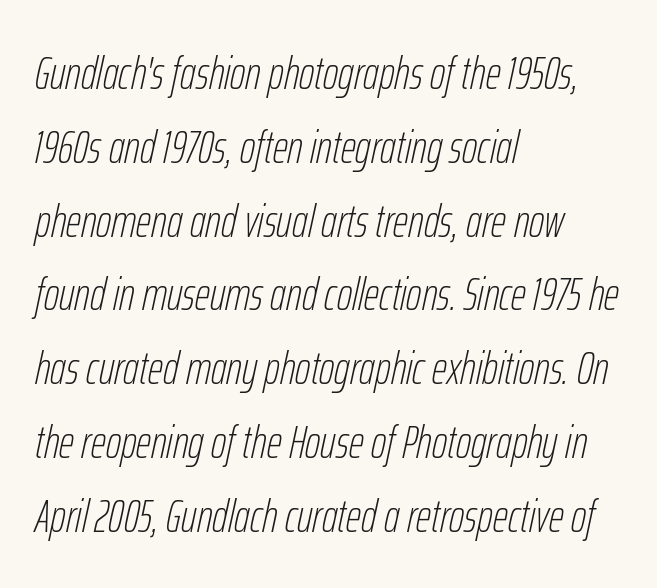
{"italic": "yes", "lean": "right", "slant_degrees": 12, "bold": "no", "weight": "thin", "width": "condensed", "stroke_contrast": "low", "x_height": "medium", "monospaced": "no", "underline": "no", "align": "left", "line_spacing": "normal", "line_spacing_ratio": 1.57, "letter_spacing": "normal", "letter_spacing_em": 0.0, "glyph_px": 47}
